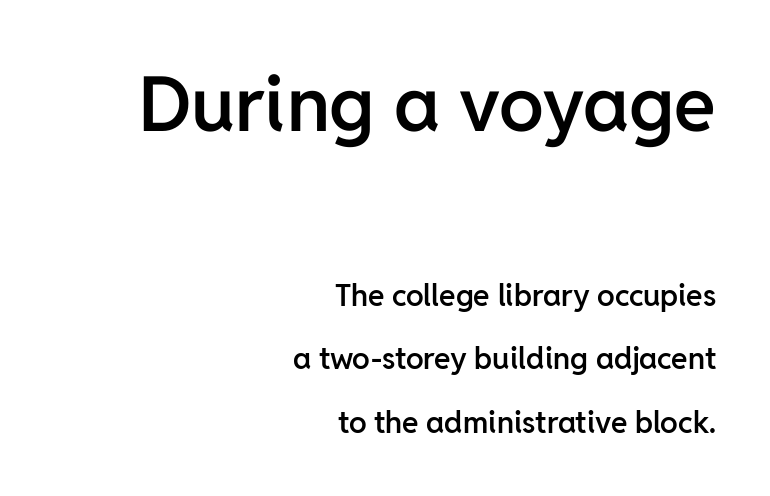
Glance below the letters and you will spot only blank space. Which chunk is bigger? The first one — the top block dwarfs the bottom. The rendering uses natural spacing where letterforms have individual widths. The characters display no serif detailing; their extremities are plain.
